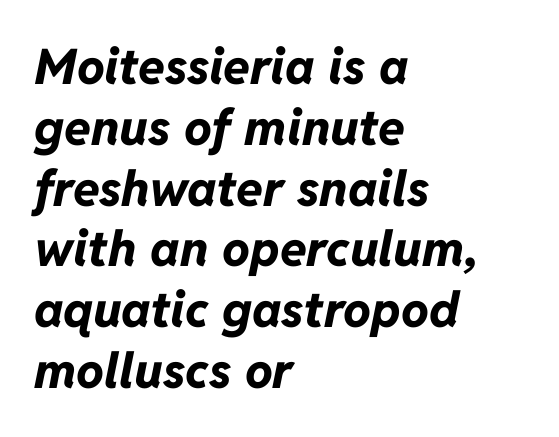
{"italic": "yes", "lean": "right", "slant_degrees": 11, "bold": "yes", "weight": "bold", "width": "normal", "stroke_contrast": "low", "x_height": "medium", "monospaced": "no", "underline": "no", "align": "left", "line_spacing_ratio": 1.24, "letter_spacing": "normal", "letter_spacing_em": 0.0, "glyph_px": 49}
